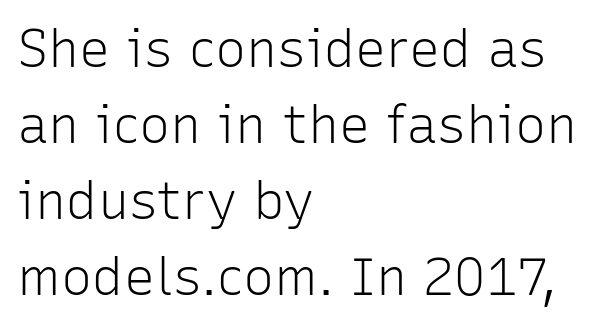
Q: Is the text bold? A: No.
Q: Is the text italic (slanted)? A: No, it is upright.
Q: Is the typeface a serif or a sans-serif typeface? A: Sans-serif.
Q: Is the text underlined? A: No.
Q: How is the paragraph aligned? A: Left-aligned.
Q: Is the spacing between letters normal or unusually wide? A: Normal.
Q: Is the spacing between lines tight, normal or loose? A: Normal.
Q: Width (condensed, normal, or wide)? A: Normal.
Q: Stroke contrast? A: Low.
Q: x-height? A: Medium.
Q: Monospaced? A: No.
